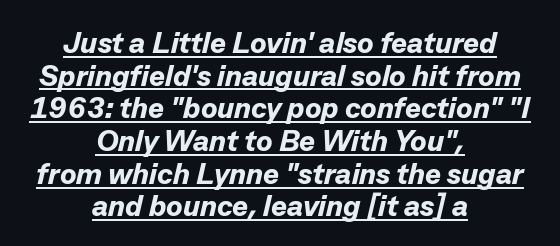
Q: Is the text bold? A: Yes.
Q: Is the text italic (slanted)? A: Yes, it leans right by about 13 degrees.
Q: Is the text underlined? A: Yes.
Q: How is the paragraph aligned? A: Centered.
Q: Is the spacing between letters normal or unusually wide? A: Normal.
Q: Is the spacing between lines tight, normal or loose? A: Tight.
Q: Width (condensed, normal, or wide)? A: Normal.
Q: Stroke contrast? A: Low.
Q: x-height? A: Medium.
Q: Monospaced? A: No.
